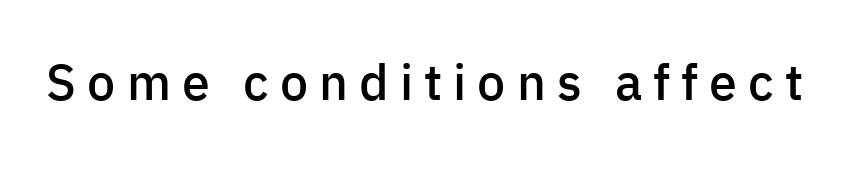
Q: Is the text bold? A: Semi-bold.
Q: Is the text italic (slanted)? A: No, it is upright.
Q: Is the typeface a serif or a sans-serif typeface? A: Sans-serif.
Q: Is the text underlined? A: No.
Q: Is the spacing between letters normal or unusually wide? A: Unusually wide.
Q: Width (condensed, normal, or wide)? A: Normal.
Q: Stroke contrast? A: Low.
Q: x-height? A: Medium.
Q: Monospaced? A: No.
